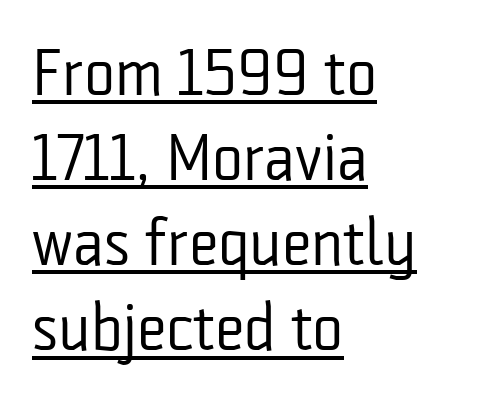
Q: Is the text bold? A: No.
Q: Is the text italic (slanted)? A: No, it is upright.
Q: Is the typeface a serif or a sans-serif typeface? A: Sans-serif.
Q: Is the text underlined? A: Yes.
Q: How is the paragraph aligned? A: Left-aligned.
Q: Is the spacing between letters normal or unusually wide? A: Normal.
Q: Is the spacing between lines tight, normal or loose? A: Normal.
Q: Width (condensed, normal, or wide)? A: Condensed.
Q: Stroke contrast? A: Low.
Q: x-height? A: Medium.
Q: Monospaced? A: No.
